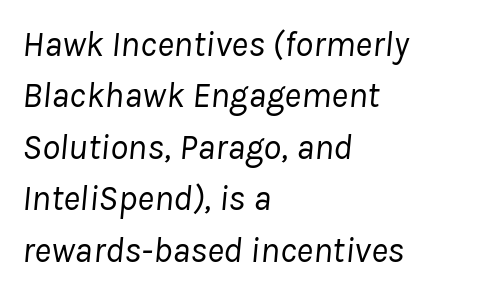
{"italic": "yes", "lean": "right", "slant_degrees": 8, "bold": "no", "weight": "regular", "width": "normal", "stroke_contrast": "low", "x_height": "medium", "monospaced": "no", "underline": "no", "align": "left", "line_spacing": "normal", "line_spacing_ratio": 1.43, "letter_spacing": "normal", "letter_spacing_em": 0.0, "glyph_px": 36}
